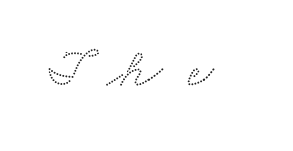
The image shows 56 px wide serif type; set unusually wide letter spacing (+0.46 em), not underlined; medium stroke contrast and a small x-height.
